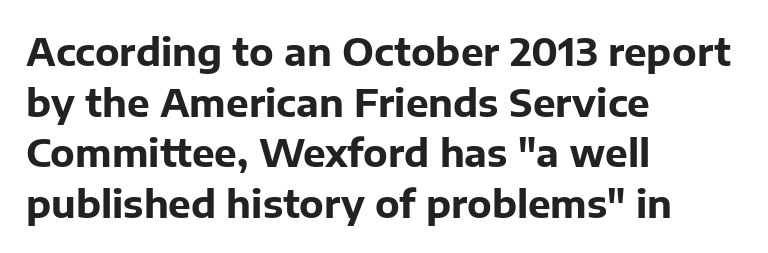
The image shows 38 px bold sans-serif type, upright; set left-aligned, normal line spacing (1.33x), normal letter spacing, not underlined; low stroke contrast and a medium x-height.
